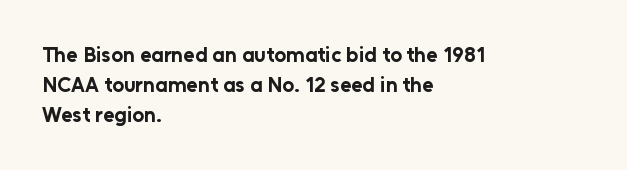
Q: Is the text bold? A: Yes.
Q: Is the text italic (slanted)? A: No, it is upright.
Q: Is the text underlined? A: No.
Q: How is the paragraph aligned? A: Left-aligned.
Q: Is the spacing between letters normal or unusually wide? A: Normal.
Q: Is the spacing between lines tight, normal or loose? A: Normal.
